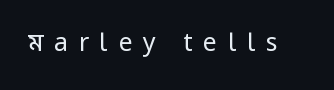
The image shows 25 px text type, upright; set unusually wide letter spacing (+0.42 em), not underlined.
